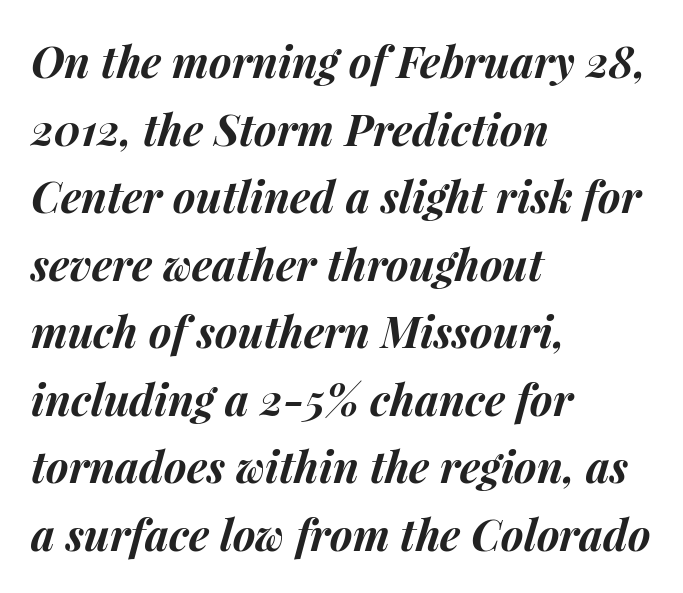
{"italic": "yes", "lean": "right", "slant_degrees": 15, "bold": "yes", "weight": "bold", "width": "normal", "stroke_contrast": "medium", "x_height": "medium", "monospaced": "no", "underline": "no", "align": "left", "line_spacing": "normal", "line_spacing_ratio": 1.57, "letter_spacing": "normal", "letter_spacing_em": 0.0, "glyph_px": 43}
